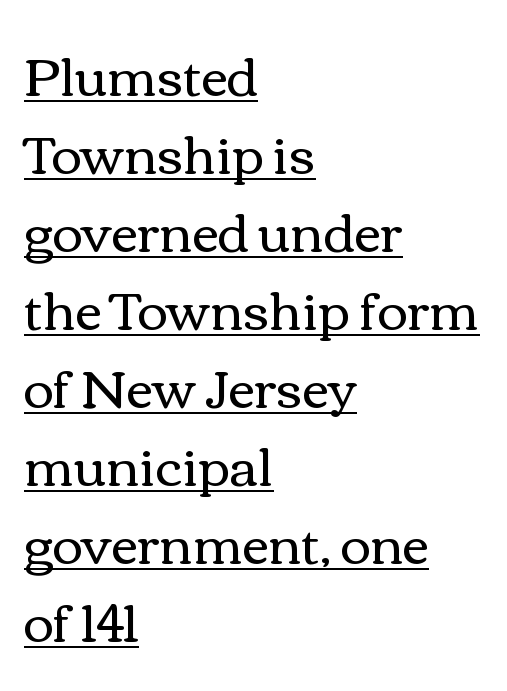
This sample uses plain, unmodified letter spacing. The words here are underlined. What's the leading like? Ordinary, nothing unusual. The setting favours the left margin, as ordinary paragraphs usually do. The typeface has the unassuming heft of standard copy or less.
